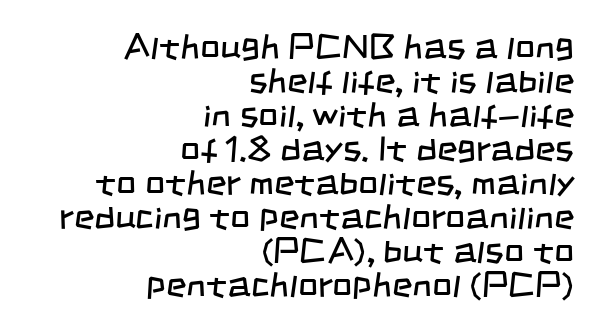
Vertically, the passage feels compressed, each row crowding the next. Look at the bottom of the vertical strokes: they stop flat, with no serifs. Note the varied advance widths — an 'i' is clearly narrower than an 'm'. The specimen omits any rule beneath the text block's lines. Heaviness? Minimal to ordinary, like unemphasized prose.
